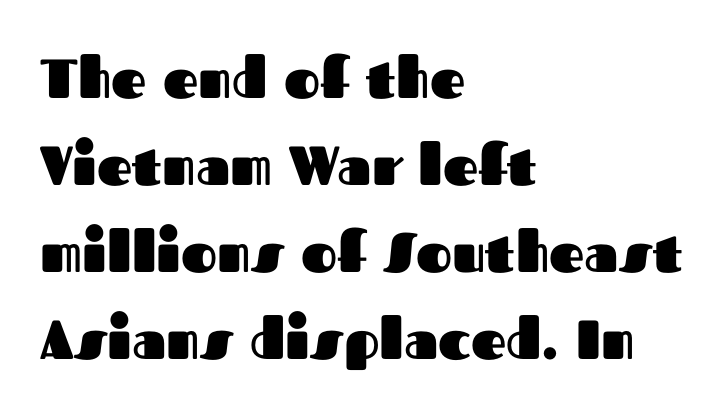
{"serif": "no", "italic": "no", "bold": "yes", "weight": "heavy", "width": "normal", "stroke_contrast": "medium", "x_height": "medium", "monospaced": "no", "underline": "no", "align": "left", "line_spacing": "normal", "line_spacing_ratio": 1.58, "letter_spacing": "normal", "letter_spacing_em": 0.0, "glyph_px": 55}
